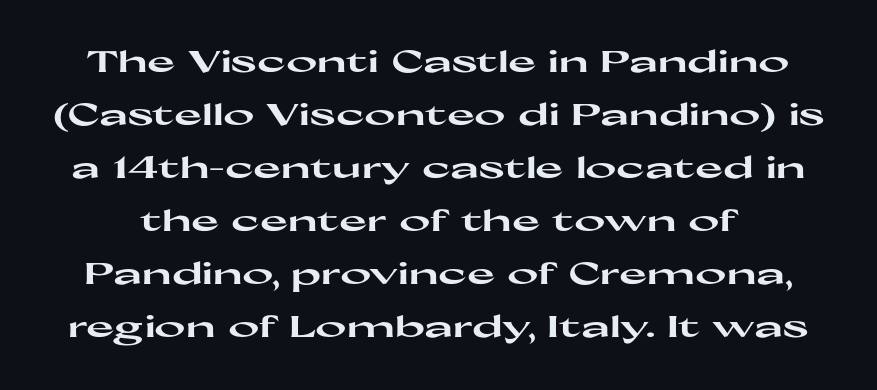
Short note: letters normally spaced. No word sits above an underline. Heft: maximum for text — a bold. Spacing verdict: proportional, widths tailored to each character.
